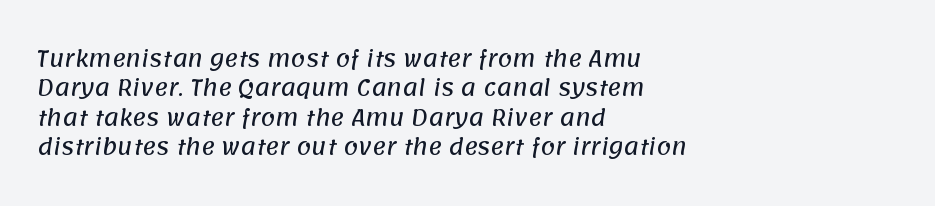
Q: Is the text underlined? A: No.
Q: How is the paragraph aligned? A: Left-aligned.
Q: Is the spacing between letters normal or unusually wide? A: Normal.
Q: Is the spacing between lines tight, normal or loose? A: Normal.
